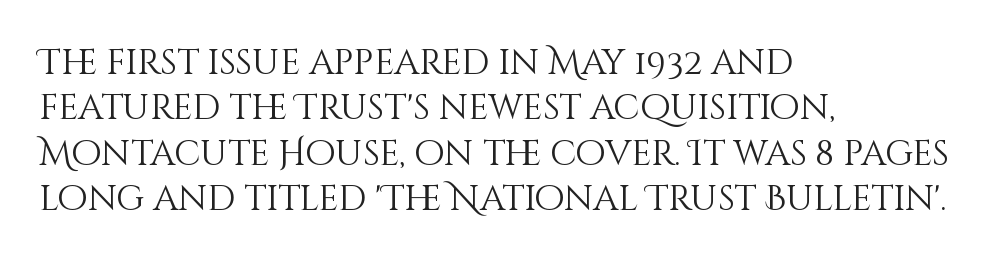
The image shows 35 px light type, upright; set left-aligned, normal line spacing (1.3x), normal letter spacing, not underlined; medium stroke contrast and a large x-height.
